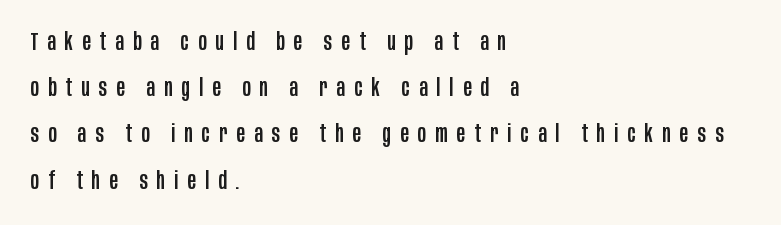
The image shows 25 px text type, upright; set left-aligned, line spacing 1.85x, unusually wide letter spacing (+0.37 em), not underlined.
